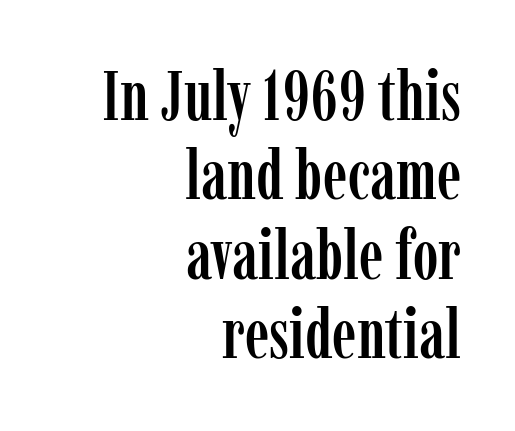
The image shows 69 px condensed serif type, upright; set right-aligned, tight line spacing (1.15x), normal letter spacing, not underlined; low stroke contrast and a medium x-height.
